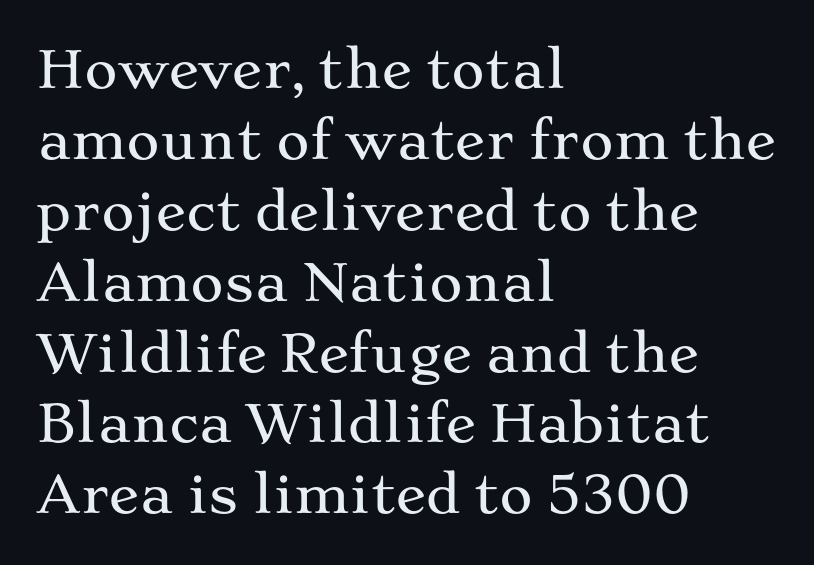
Vertically, the passage feels balanced, rows spaced as you'd expect. A classic flush-left, rag-right setting is used for this passage. The zone under the glyphs is completely vacant. The designer went with a serif here, giving each stem small feet. Spacing verdict: proportional, widths tailored to each character. Caption: standard tracking, unaltered.
